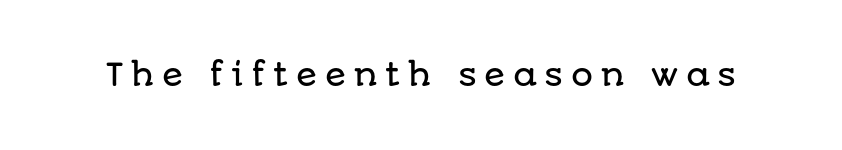
{"serif": "no", "italic": "no", "width": "normal", "stroke_contrast": "low", "x_height": "large", "monospaced": "no", "underline": "no", "letter_spacing": "wide", "letter_spacing_em": 0.24, "glyph_px": 31}
